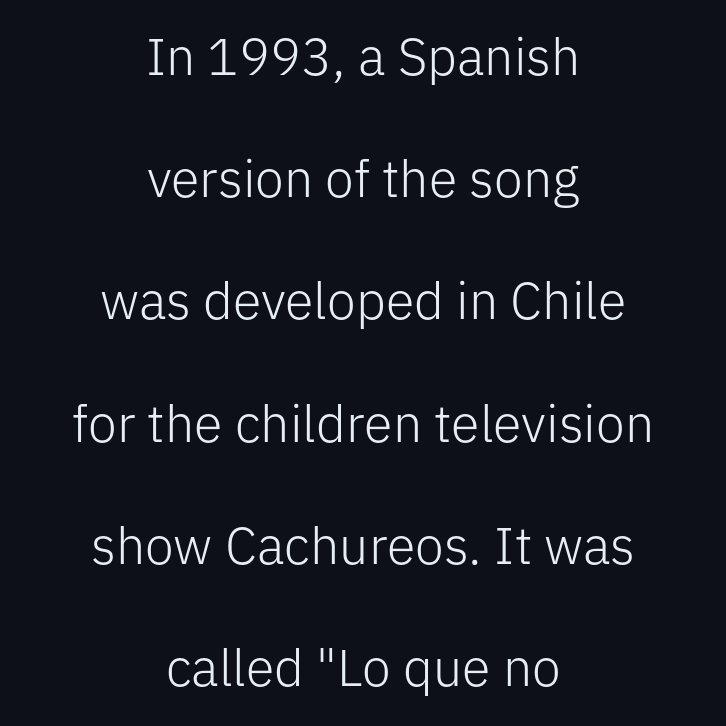
Q: Is the text bold? A: No.
Q: Is the text italic (slanted)? A: No, it is upright.
Q: Is the typeface a serif or a sans-serif typeface? A: Sans-serif.
Q: Is the text underlined? A: No.
Q: How is the paragraph aligned? A: Centered.
Q: Is the spacing between letters normal or unusually wide? A: Normal.
Q: Is the spacing between lines tight, normal or loose? A: Loose.
Q: Width (condensed, normal, or wide)? A: Normal.
Q: Stroke contrast? A: Low.
Q: x-height? A: Medium.
Q: Monospaced? A: No.
